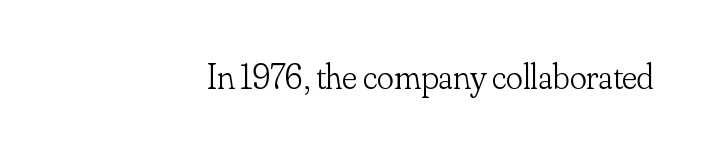
The image shows 35 px light serif type, upright; set right-aligned, normal letter spacing, not underlined; low stroke contrast and a small x-height.
